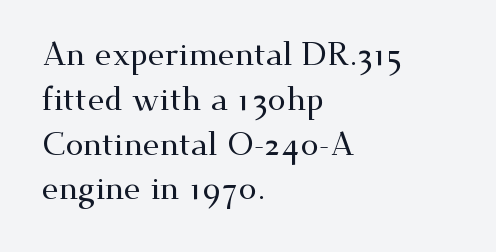
{"serif": "yes", "italic": "no", "width": "wide", "stroke_contrast": "medium", "x_height": "small", "monospaced": "no", "underline": "no", "align": "left", "line_spacing": "normal", "line_spacing_ratio": 1.4, "letter_spacing": "normal", "letter_spacing_em": 0.0, "glyph_px": 32}
